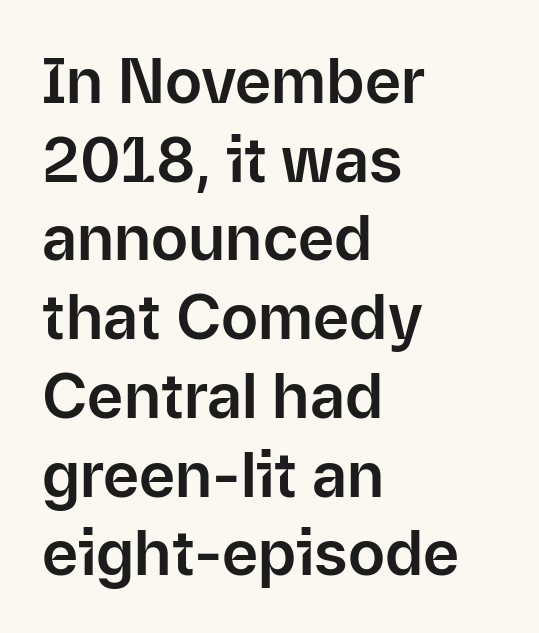
Q: Is the text italic (slanted)? A: No, it is upright.
Q: Is the typeface a serif or a sans-serif typeface? A: Sans-serif.
Q: Is the text underlined? A: No.
Q: How is the paragraph aligned? A: Left-aligned.
Q: Is the spacing between letters normal or unusually wide? A: Normal.
Q: Is the spacing between lines tight, normal or loose? A: Normal.
Q: Width (condensed, normal, or wide)? A: Normal.
Q: Stroke contrast? A: Low.
Q: x-height? A: Medium.
Q: Monospaced? A: No.
